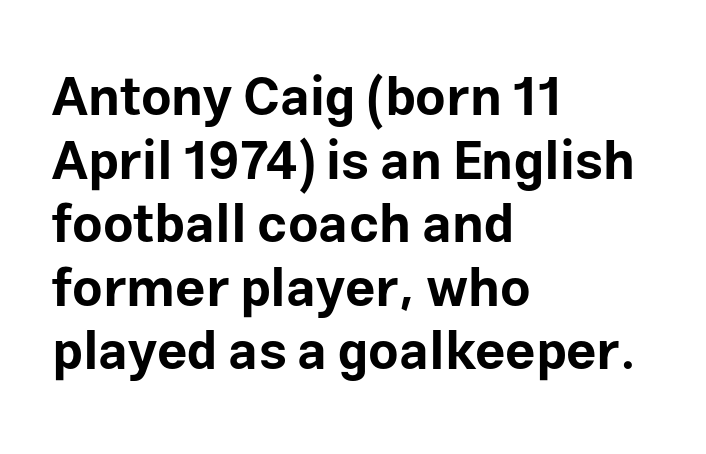
Q: Is the text bold? A: Yes.
Q: Is the text italic (slanted)? A: No, it is upright.
Q: Is the typeface a serif or a sans-serif typeface? A: Sans-serif.
Q: Is the text underlined? A: No.
Q: How is the paragraph aligned? A: Left-aligned.
Q: Is the spacing between letters normal or unusually wide? A: Normal.
Q: Width (condensed, normal, or wide)? A: Normal.
Q: Stroke contrast? A: Low.
Q: x-height? A: Medium.
Q: Monospaced? A: No.
